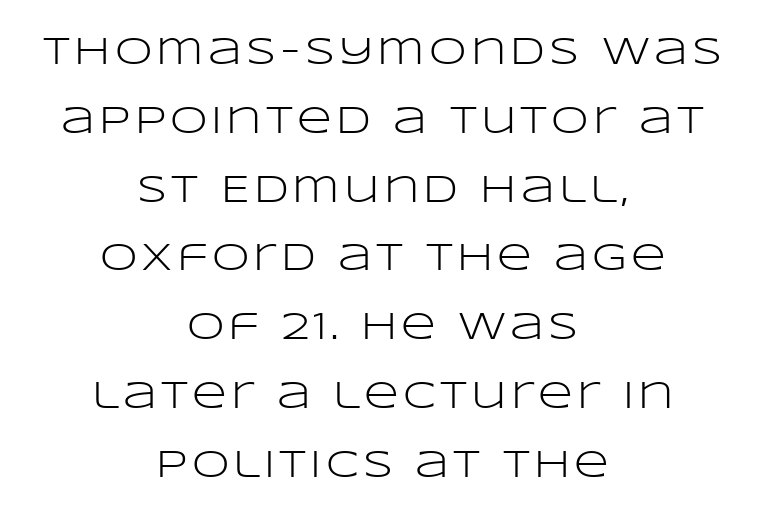
A typesetter would call this proportional, since set widths differ per character. Is this a heavy cut? Hardly; it is regular or lighter. No feet cap the strokes, marking this as sans-serif type. The area under the type is left untouched. Reading down the block, each line starts at a different indent, mirrored at its end. It's the straight-up-and-down kind of type.
